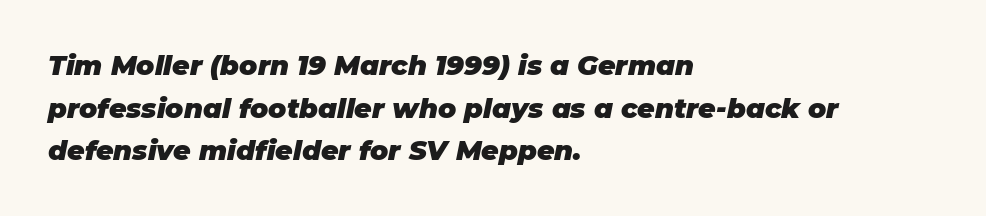
These lines carry a lot of weight — the face is fully bold. Vertically, the passage feels balanced, rows spaced as you'd expect. Italic: yes, the glyphs are oblique. Left-aligned paragraph, ragged on the right. The strip under each line holds only bare page.
